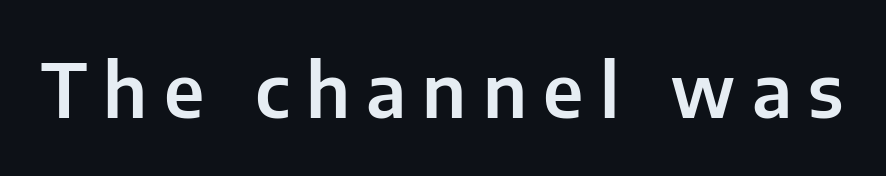
The letters are spread apart with noticeably loose tracking. Notice how the stems are strictly vertical — no italics here. Note the varied advance widths — an 'i' is clearly narrower than an 'm'. The strip under each line holds only bare page. A typesetter would label this face a sans.
